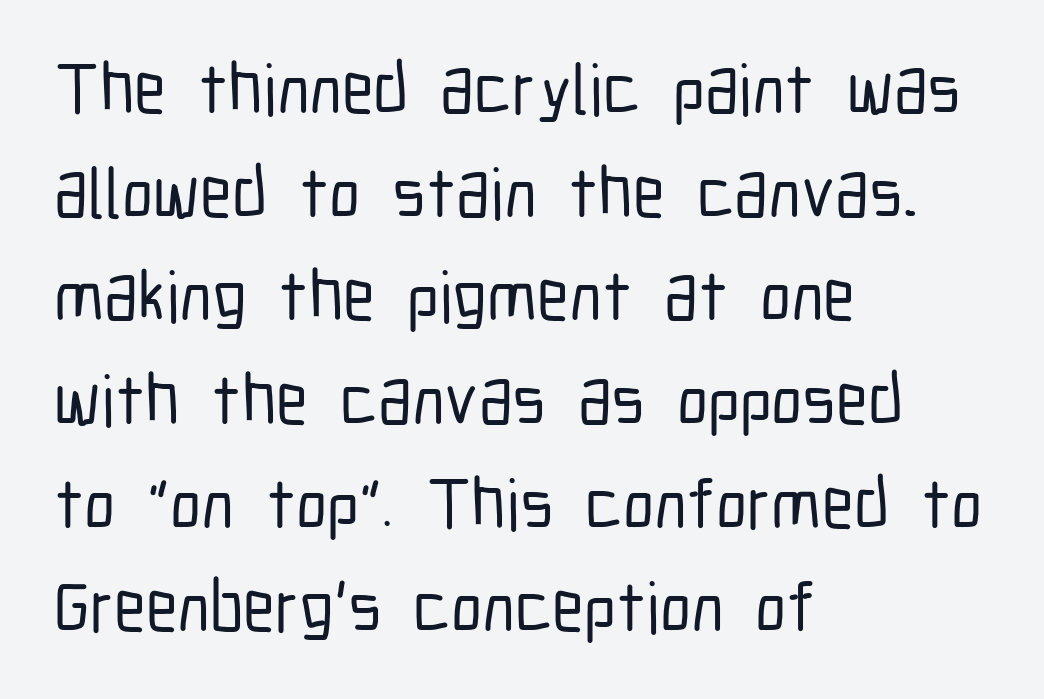
The image shows 71 px condensed sans-serif type, upright; set left-aligned, normal line spacing (1.46x), normal letter spacing, not underlined; low stroke contrast and a medium x-height.
